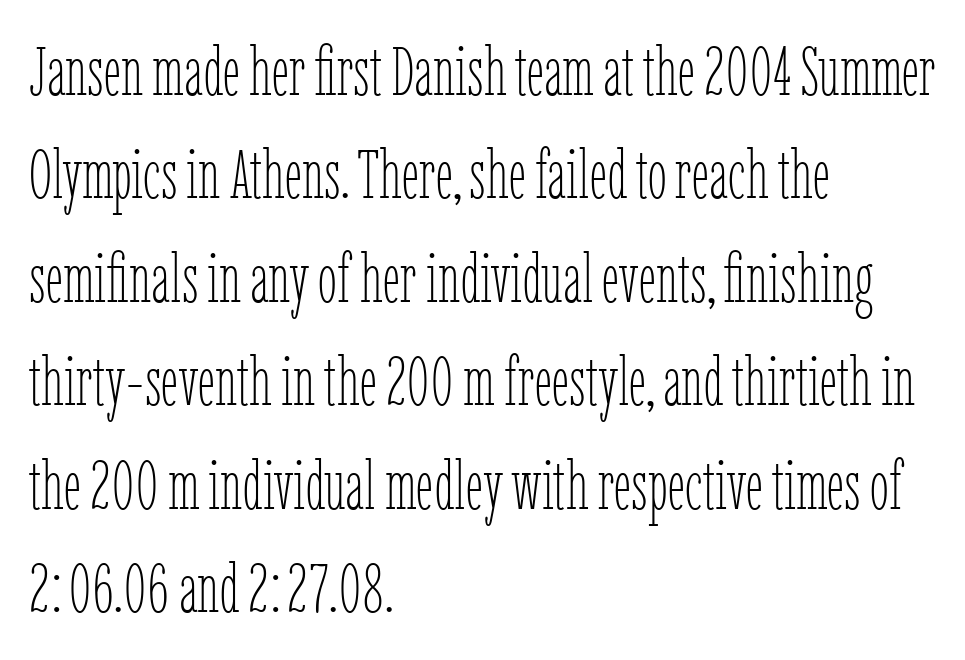
Q: Is the text bold? A: No.
Q: Is the text italic (slanted)? A: No, it is upright.
Q: Is the text underlined? A: No.
Q: How is the paragraph aligned? A: Left-aligned.
Q: Is the spacing between letters normal or unusually wide? A: Normal.
Q: Is the spacing between lines tight, normal or loose? A: Normal.
Q: Width (condensed, normal, or wide)? A: Condensed.
Q: Stroke contrast? A: Low.
Q: x-height? A: Medium.
Q: Monospaced? A: No.
